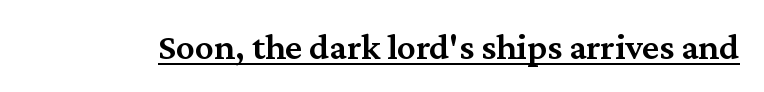
Weight: semibold (demi). Rendered with straight, roman letterforms. Standard letterfit; no display-style spreading of the glyphs. The lettering is marked with a stroke running underneath it. The letters advance in unequal steps, a hallmark of proportional type. The characters display serif detailing at their extremities.
